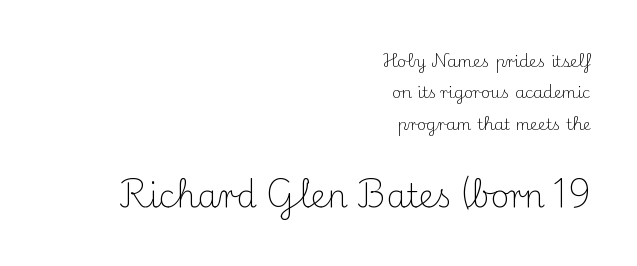
Line ends are locked; line starts wander. These lines stand farther apart than default settings would place them. The face used here is seriffed, in the tradition of book romans. The font's upright variant was chosen for this text.
